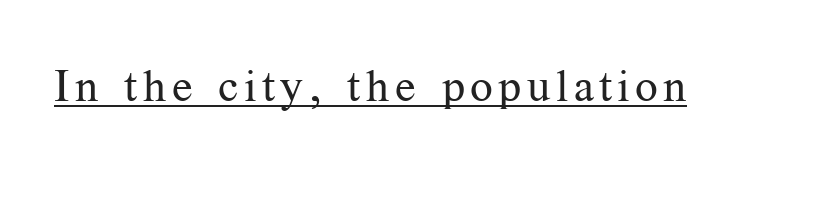
{"serif": "yes", "italic": "no", "bold": "no", "weight": "regular", "width": "normal", "stroke_contrast": "medium", "x_height": "medium", "monospaced": "no", "underline": "yes", "glyph_px": 45}
